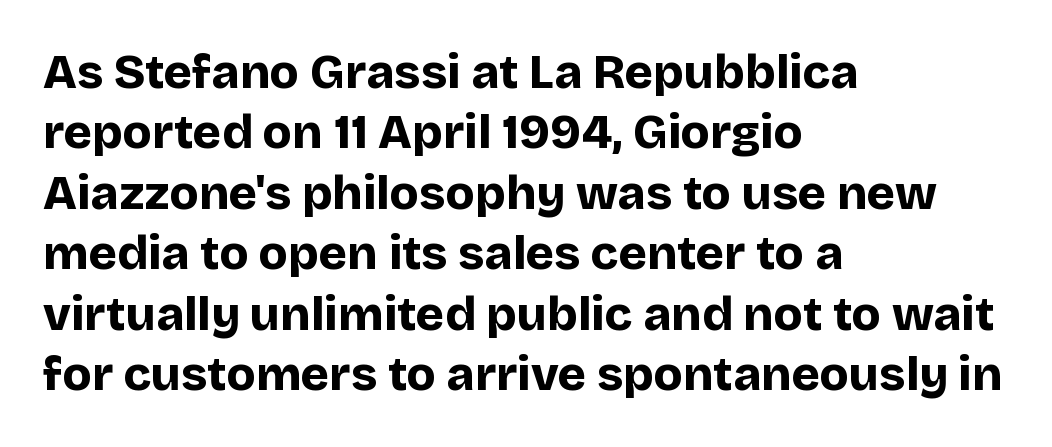
The letters advance in unequal steps, a hallmark of proportional type. No extra tracking has been applied to these lines. Are there feet on the stems? There aren't — it's a sans. The zone under the glyphs is completely vacant. Each new line begins a customary step beneath the previous one.
